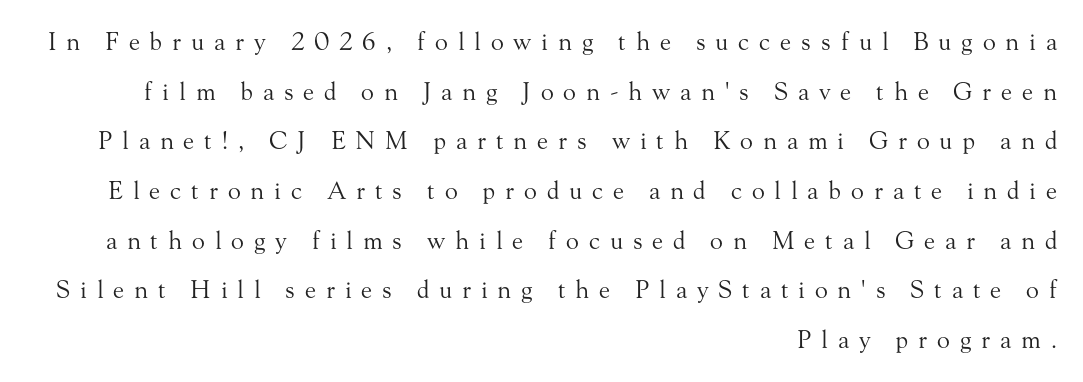
The image shows 24 px text type, upright; set right-aligned, loose line spacing (2.07x), unusually wide letter spacing (+0.41 em), not underlined.
